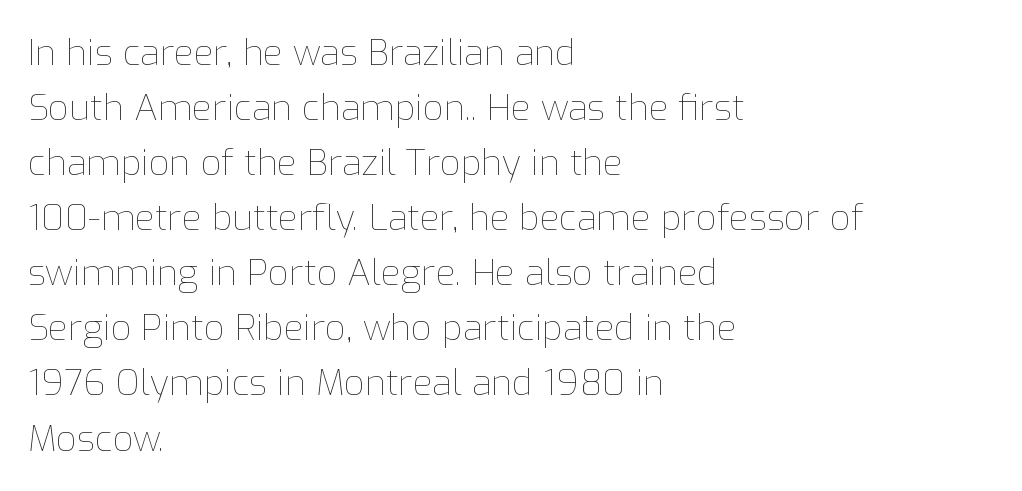
The passage is arranged the way most books set body copy — flush left. The strip under each line holds only bare page. You could call the tracking neutral — neither tight nor loose. Leading: standard. The type sits square on the baseline with zero lean.
